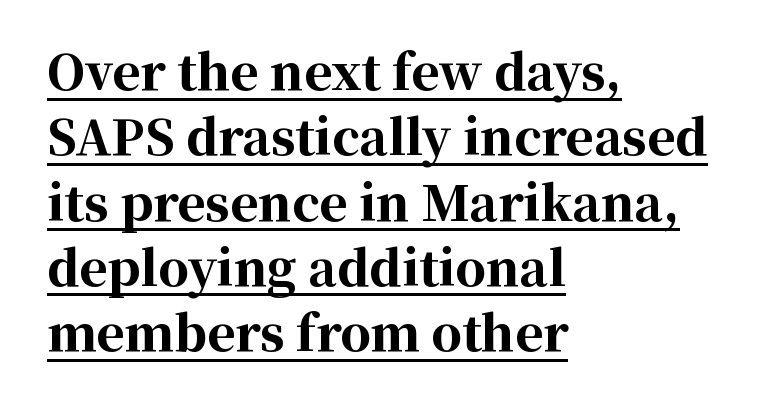
{"serif": "yes", "italic": "no", "bold": "yes", "weight": "bold", "width": "normal", "stroke_contrast": "high", "x_height": "medium", "monospaced": "no", "underline": "yes", "align": "left", "line_spacing": "normal", "line_spacing_ratio": 1.36, "letter_spacing": "normal", "letter_spacing_em": 0.0, "glyph_px": 48}
